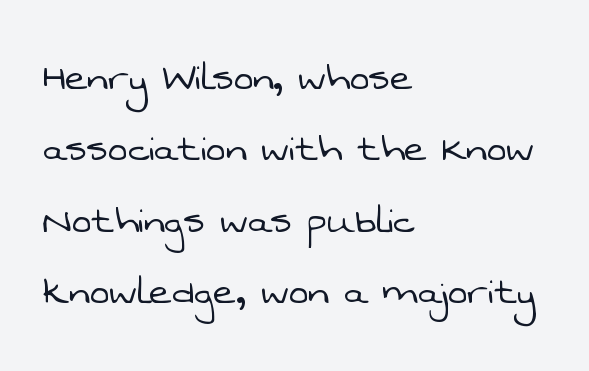
The image shows 47 px light sans-serif type; set left-aligned, normal line spacing (1.52x), normal letter spacing, not underlined; low stroke contrast and a medium x-height.
